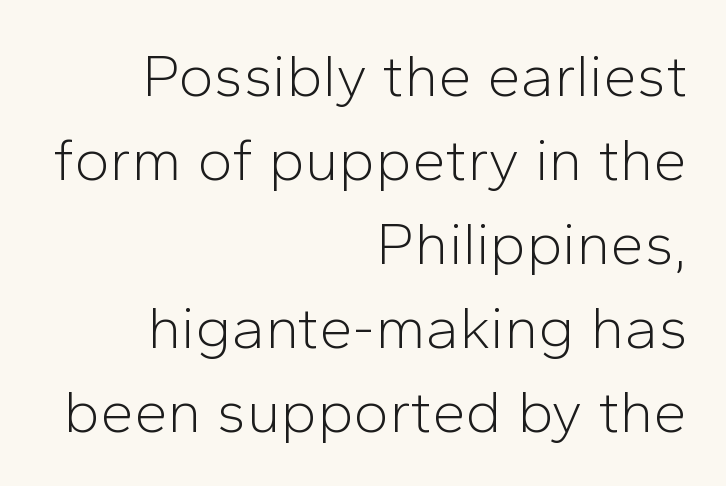
Anything drawn beneath the words? Only blank space. A roman cut, with each character standing at attention. The rendering uses natural spacing where letterforms have individual widths. Look at the tracking — it's just the regular setting, nothing added.
